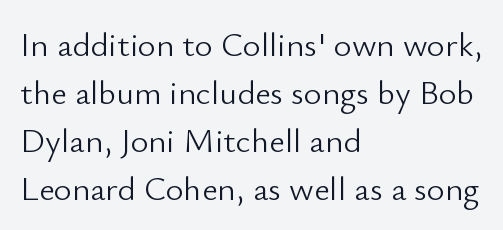
Q: Is the text bold? A: No.
Q: Is the text italic (slanted)? A: No, it is upright.
Q: Is the typeface a serif or a sans-serif typeface? A: Sans-serif.
Q: Is the text underlined? A: No.
Q: How is the paragraph aligned? A: Left-aligned.
Q: Is the spacing between letters normal or unusually wide? A: Normal.
Q: Is the spacing between lines tight, normal or loose? A: Normal.
Q: Width (condensed, normal, or wide)? A: Normal.
Q: Stroke contrast? A: Low.
Q: x-height? A: Small.
Q: Monospaced? A: No.
